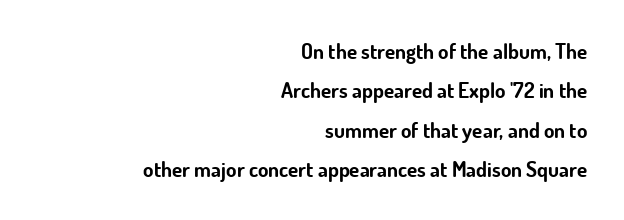
Q: Is the text bold? A: Yes.
Q: Is the text italic (slanted)? A: No, it is upright.
Q: Is the text underlined? A: No.
Q: How is the paragraph aligned? A: Right-aligned.
Q: Is the spacing between letters normal or unusually wide? A: Normal.
